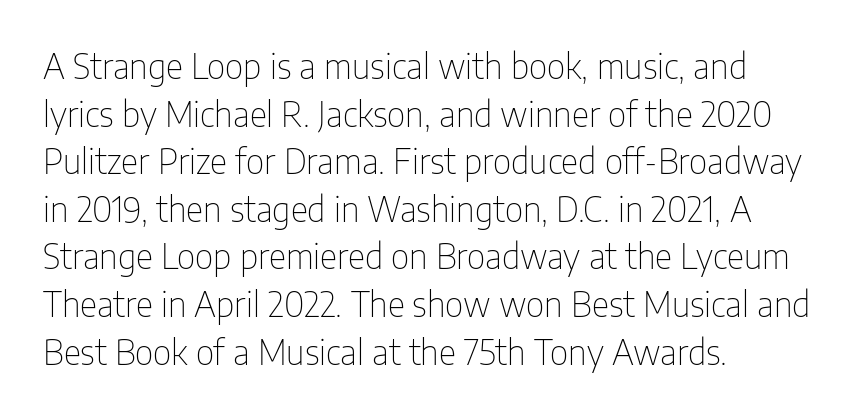
The image shows 34 px thin, condensed sans-serif type, upright; set left-aligned, normal line spacing (1.4x), normal letter spacing, not underlined; low stroke contrast and a medium x-height.
